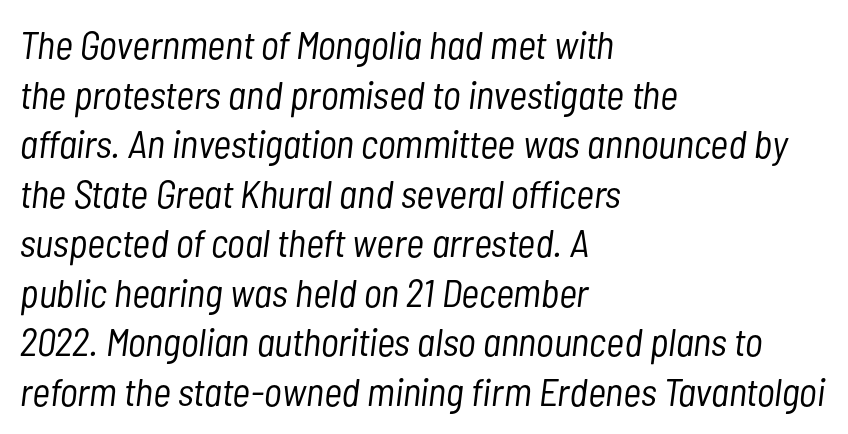
{"italic": "yes", "lean": "right", "slant_degrees": 7, "bold": "no", "weight": "light", "width": "condensed", "stroke_contrast": "low", "x_height": "medium", "monospaced": "no", "underline": "no", "align": "left", "line_spacing": "normal", "line_spacing_ratio": 1.27, "letter_spacing": "normal", "letter_spacing_em": 0.0, "glyph_px": 39}
